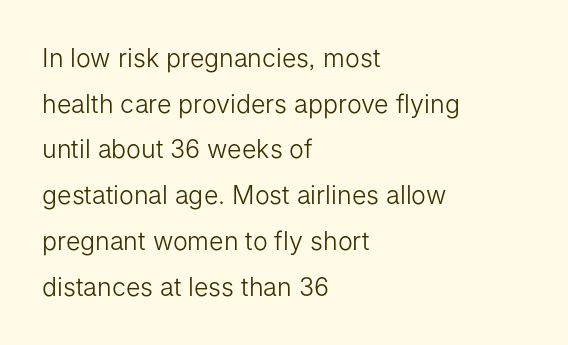
Characters remain perfectly vertical along every line. This sample is left-justified, so line endings fall wherever the words run out. Check under the words: just untouched page. The horizontal fit of the characters is conventional and even. Heaviness? Minimal to ordinary, like unemphasized prose.
